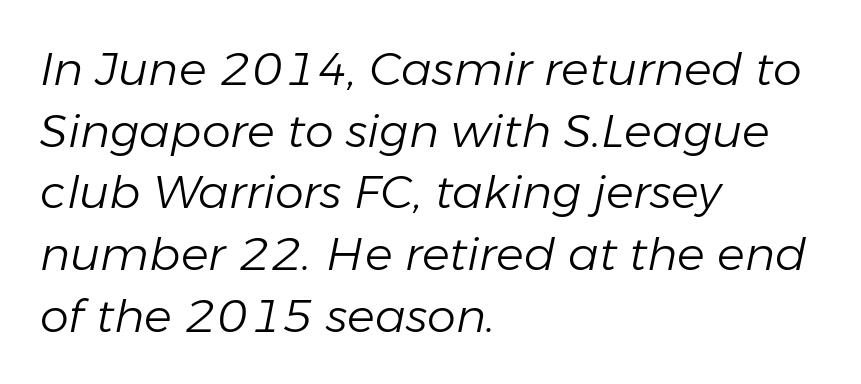
Q: Is the text bold? A: No.
Q: Is the text italic (slanted)? A: Yes, it leans right by about 11 degrees.
Q: Is the text underlined? A: No.
Q: How is the paragraph aligned? A: Left-aligned.
Q: Is the spacing between letters normal or unusually wide? A: Normal.
Q: Is the spacing between lines tight, normal or loose? A: Normal.
Q: Width (condensed, normal, or wide)? A: Normal.
Q: Stroke contrast? A: Low.
Q: x-height? A: Medium.
Q: Monospaced? A: No.
